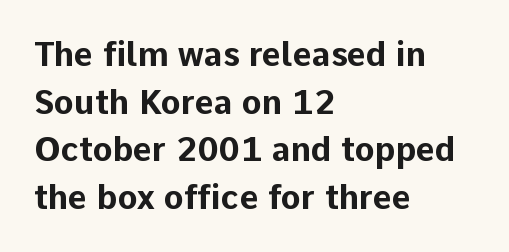
{"serif": "no", "italic": "no", "bold": "yes", "weight": "bold", "width": "normal", "stroke_contrast": "low", "x_height": "medium", "monospaced": "no", "underline": "no", "align": "left", "line_spacing": "normal", "line_spacing_ratio": 1.44, "letter_spacing": "normal", "letter_spacing_em": 0.0, "glyph_px": 33}
